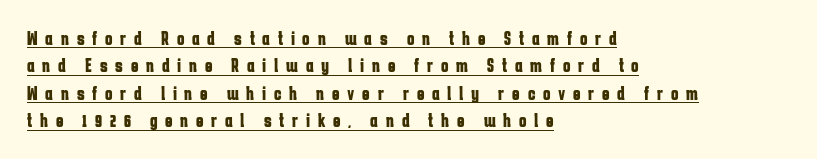
The image shows 20 px bold type, upright; set left-aligned, normal line spacing (1.37x), unusually wide letter spacing (+0.39 em), underlined.
